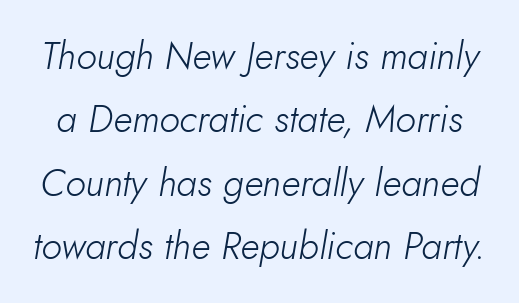
{"italic": "yes", "lean": "right", "slant_degrees": 10, "bold": "no", "weight": "light", "width": "normal", "stroke_contrast": "low", "x_height": "small", "monospaced": "no", "underline": "no", "line_spacing": "normal", "line_spacing_ratio": 1.67, "letter_spacing": "normal", "letter_spacing_em": 0.0, "glyph_px": 38}
